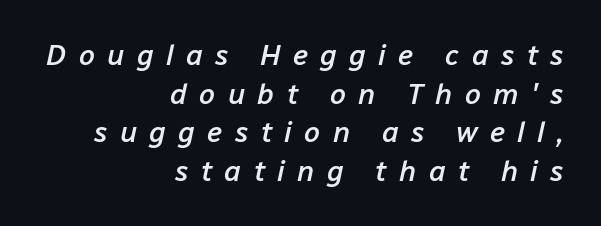
Q: Is the text bold? A: Semi-bold.
Q: Is the text italic (slanted)? A: Yes, it leans right by about 12 degrees.
Q: Is the text underlined? A: No.
Q: How is the paragraph aligned? A: Right-aligned.
Q: Is the spacing between letters normal or unusually wide? A: Unusually wide.
Q: Is the spacing between lines tight, normal or loose? A: Normal.
Q: Width (condensed, normal, or wide)? A: Normal.
Q: Stroke contrast? A: Low.
Q: x-height? A: Medium.
Q: Monospaced? A: No.
